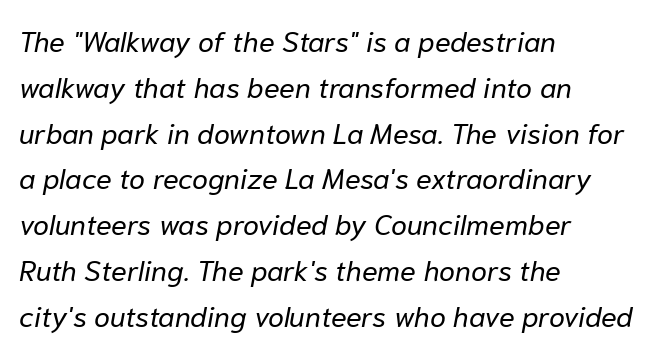
Q: Is the text bold? A: No.
Q: Is the text italic (slanted)? A: Yes, it leans right by about 10 degrees.
Q: Is the text underlined? A: No.
Q: How is the paragraph aligned? A: Left-aligned.
Q: Is the spacing between letters normal or unusually wide? A: Normal.
Q: Is the spacing between lines tight, normal or loose? A: Normal.
Q: Width (condensed, normal, or wide)? A: Normal.
Q: Stroke contrast? A: Low.
Q: x-height? A: Medium.
Q: Monospaced? A: No.
